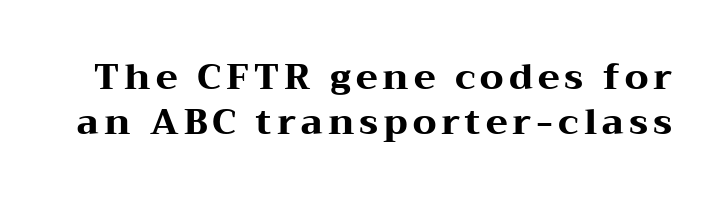
A typesetter would label this face a serif. Rule under the text: the space is simply empty. Weight: bold. Note the varied advance widths — an 'i' is clearly narrower than an 'm'.
